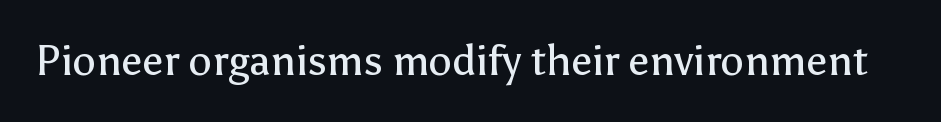
Note: no serifs on the glyphs. The zone under the glyphs is completely vacant. These lines are rendered in a variable-pitch font. The letters stand straight up with perfectly vertical stems.
